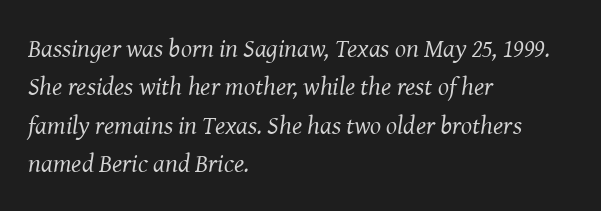
{"italic": "yes", "lean": "right", "slant_degrees": 8, "bold": "no", "underline": "no", "align": "left", "line_spacing": "normal", "line_spacing_ratio": 1.48, "letter_spacing": "normal", "letter_spacing_em": 0.0, "glyph_px": 26}
